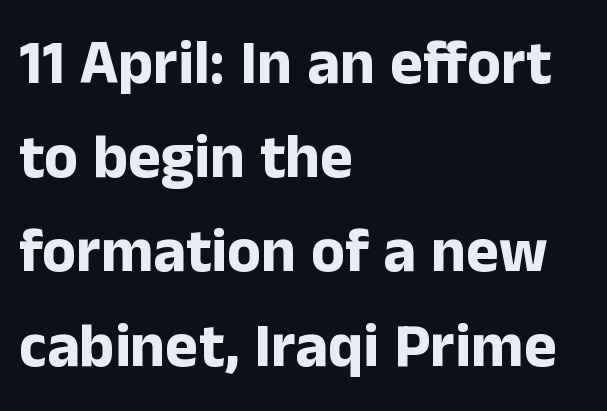
{"serif": "no", "italic": "no", "bold": "yes", "weight": "bold", "width": "normal", "stroke_contrast": "low", "x_height": "medium", "monospaced": "no", "underline": "no", "align": "left", "line_spacing": "normal", "line_spacing_ratio": 1.52, "letter_spacing": "normal", "letter_spacing_em": 0.0, "glyph_px": 62}
